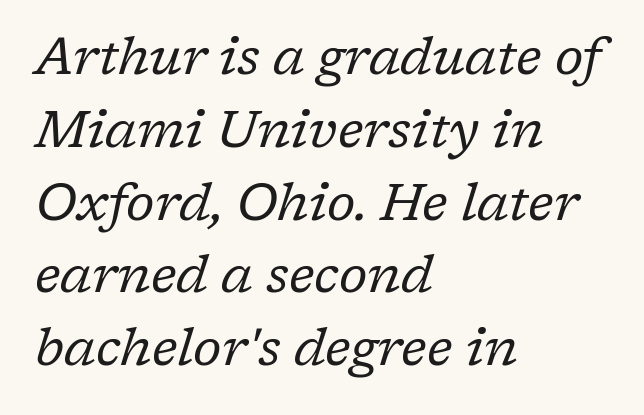
{"serif": "yes", "italic": "yes", "lean": "right", "slant_degrees": 17, "bold": "no", "weight": "regular", "width": "normal", "stroke_contrast": "low", "x_height": "medium", "monospaced": "no", "underline": "no", "align": "left", "line_spacing": "normal", "line_spacing_ratio": 1.4, "letter_spacing": "normal", "letter_spacing_em": 0.0, "glyph_px": 52}
